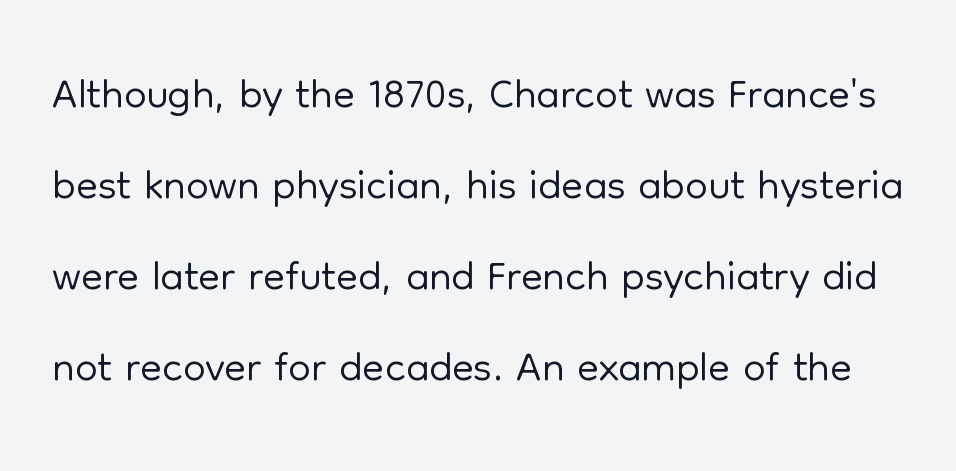
Q: Is the text bold? A: No.
Q: Is the text italic (slanted)? A: No, it is upright.
Q: Is the typeface a serif or a sans-serif typeface? A: Sans-serif.
Q: Is the text underlined? A: No.
Q: Is the spacing between letters normal or unusually wide? A: Normal.
Q: Is the spacing between lines tight, normal or loose? A: Normal.
Q: Width (condensed, normal, or wide)? A: Normal.
Q: Stroke contrast? A: Low.
Q: x-height? A: Medium.
Q: Monospaced? A: No.
